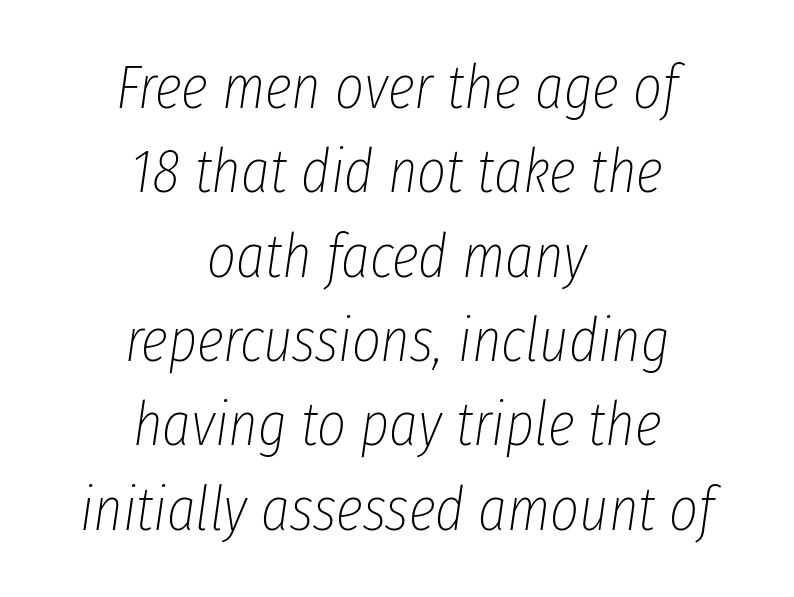
The designer left line spacing at the default. Short note: letters normally spaced. Do the characters align in a grid? No, the font is proportional. Unbolded letterforms with no extra heft. These lines were composed using italics. Centered paragraph, ragged on both sides.
